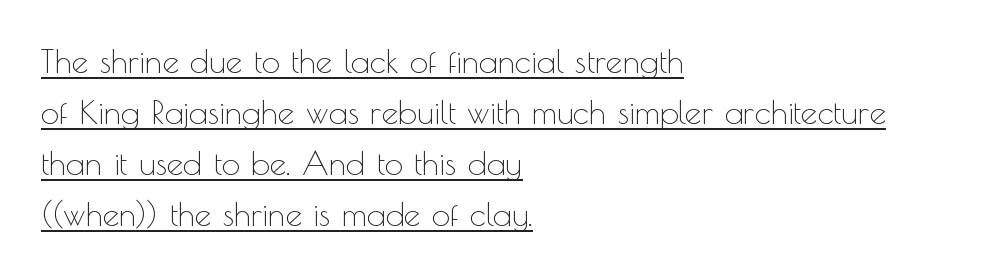
{"serif": "no", "italic": "no", "bold": "no", "weight": "thin", "width": "normal", "x_height": "small", "monospaced": "no", "underline": "yes", "align": "left", "line_spacing": "normal", "line_spacing_ratio": 1.55, "letter_spacing": "normal", "letter_spacing_em": 0.0, "glyph_px": 33}
